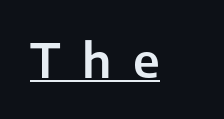
Unlike italic type, these characters show no tilt at all. This sample carries an underscore along the baseline area. Stroke terminals: plain, sans-serif. Does extra space separate the letters? Yes, quite a lot of it. The letters advance in unequal steps, a hallmark of proportional type.
